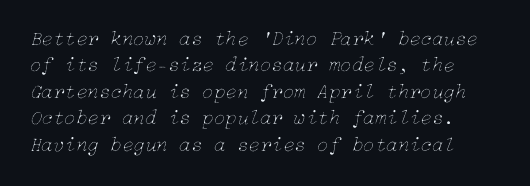
The rows are spaced the way most documents space them. These lines were composed using italics. Bold? No — there's no thickening of the strokes. This rendering features lettering with no underline.
